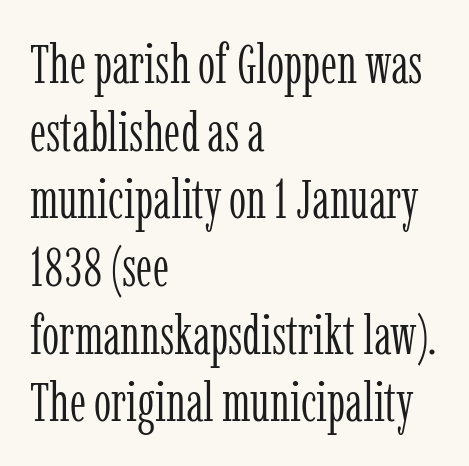
{"serif": "yes", "italic": "no", "bold": "no", "weight": "light", "width": "condensed", "stroke_contrast": "low", "x_height": "medium", "monospaced": "no", "underline": "no", "align": "left", "line_spacing_ratio": 1.23, "letter_spacing": "normal", "letter_spacing_em": 0.0, "glyph_px": 55}
